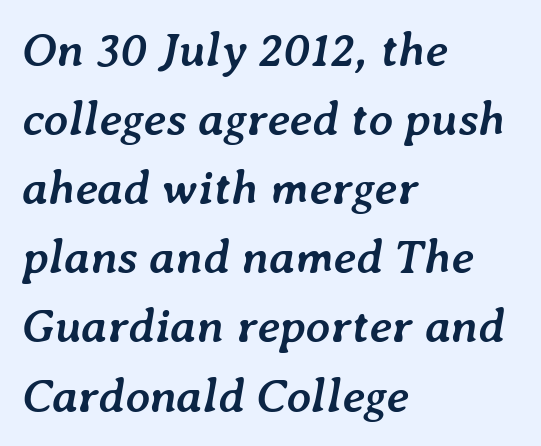
Q: Is the text bold? A: Yes.
Q: Is the text italic (slanted)? A: Yes, it leans right by about 7 degrees.
Q: Is the text underlined? A: No.
Q: How is the paragraph aligned? A: Left-aligned.
Q: Is the spacing between letters normal or unusually wide? A: Normal.
Q: Is the spacing between lines tight, normal or loose? A: Normal.
Q: Width (condensed, normal, or wide)? A: Normal.
Q: Stroke contrast? A: Low.
Q: x-height? A: Medium.
Q: Monospaced? A: No.
